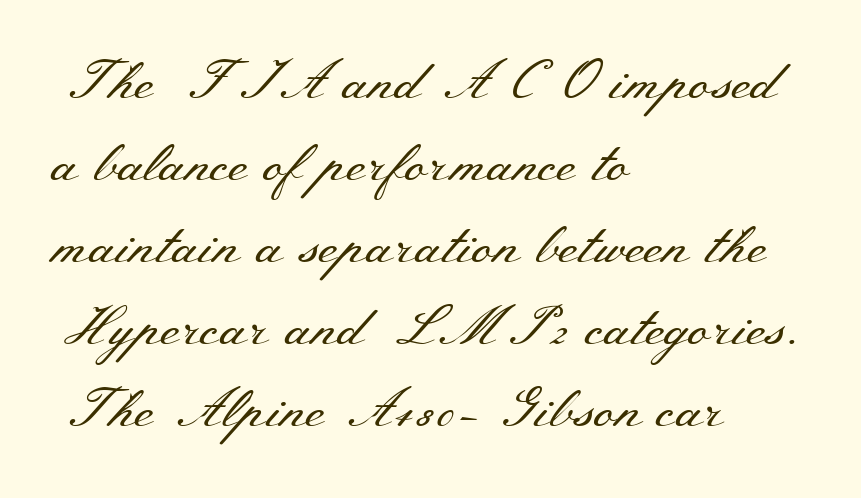
Q: Is the text bold? A: No.
Q: Is the text italic (slanted)? A: Yes.
Q: Is the typeface a serif or a sans-serif typeface? A: Serif.
Q: Is the text underlined? A: No.
Q: How is the paragraph aligned? A: Left-aligned.
Q: Is the spacing between letters normal or unusually wide? A: Normal.
Q: Is the spacing between lines tight, normal or loose? A: Normal.
Q: Width (condensed, normal, or wide)? A: Wide.
Q: Stroke contrast? A: Medium.
Q: x-height? A: Small.
Q: Monospaced? A: No.
